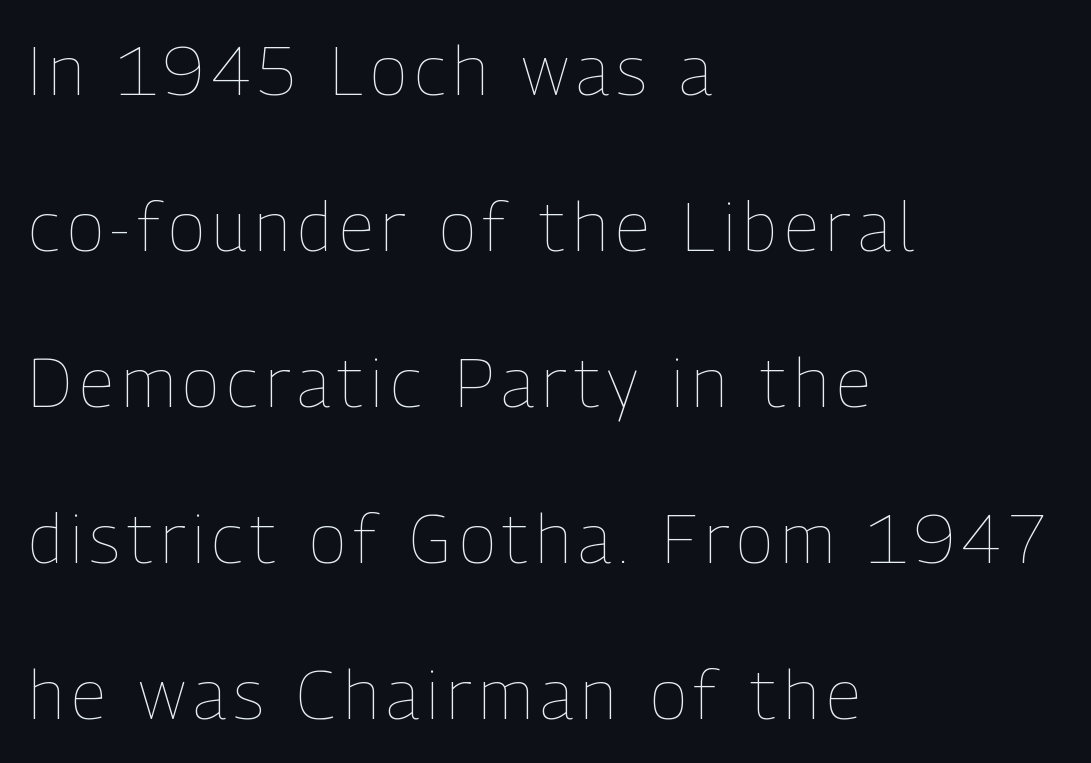
The image shows 69 px thin, condensed type, upright; set left-aligned, loose line spacing (2.26x), not underlined; low stroke contrast and a medium x-height.
